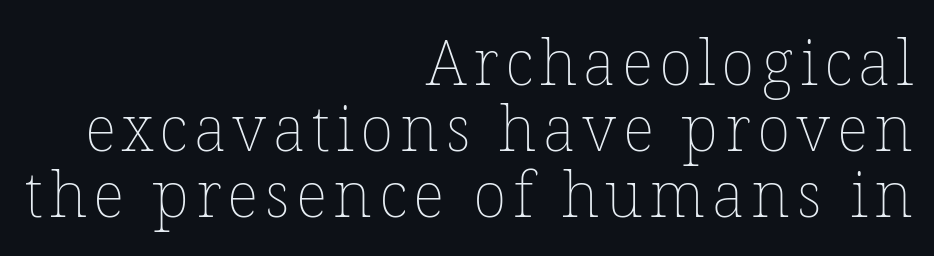
Does the copy run flush right? Yes — the right margin is perfectly even. Notice how the stems are strictly vertical — no italics here. Each stroke keeps to a modest, everyday thickness or less. Think of a printed novel: that variable character pitch is what you see here. Letters rest on an invisible, unmarked baseline.
